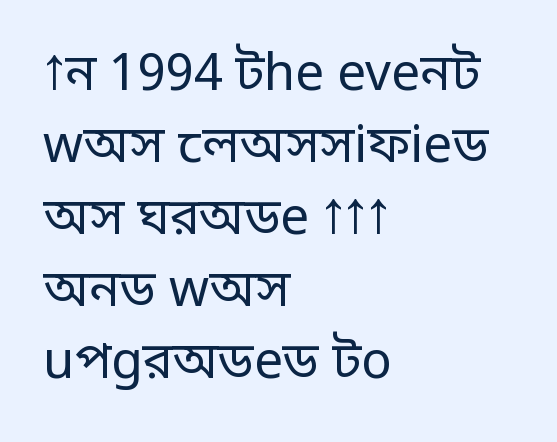
The image shows 51 px regular-weight sans-serif type, upright; set left-aligned, normal line spacing (1.41x), normal letter spacing, not underlined; low stroke contrast and a large x-height.
